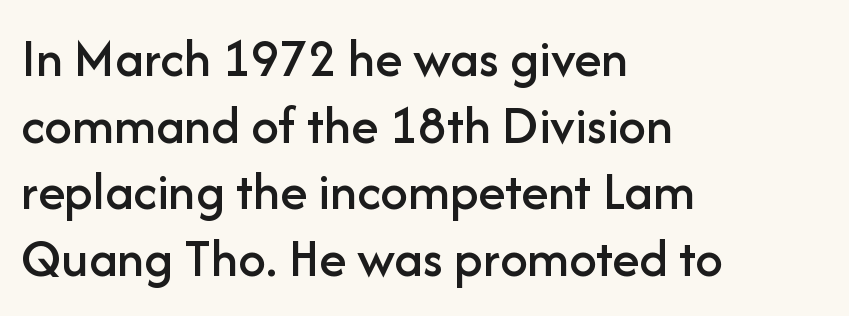
The image shows 55 px sans-serif type, upright; set left-aligned, line spacing 1.21x, normal letter spacing, not underlined; low stroke contrast and a medium x-height.
